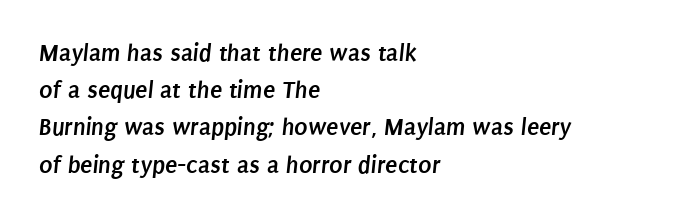
Q: Is the text bold? A: Yes.
Q: Is the text underlined? A: No.
Q: How is the paragraph aligned? A: Left-aligned.
Q: Is the spacing between letters normal or unusually wide? A: Normal.
Q: Is the spacing between lines tight, normal or loose? A: Normal.
